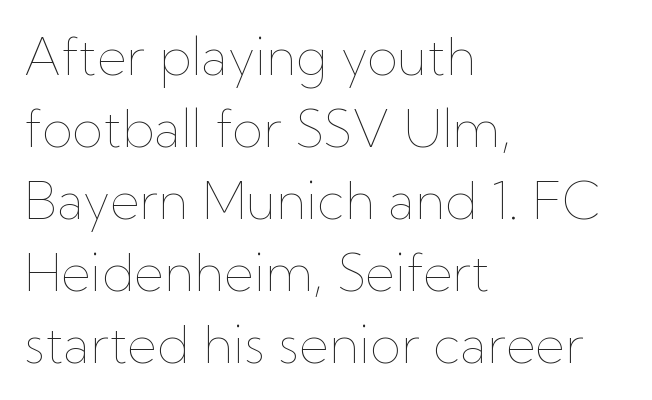
{"italic": "no", "bold": "no", "weight": "thin", "width": "normal", "stroke_contrast": "low", "x_height": "medium", "monospaced": "no", "underline": "no", "align": "left", "line_spacing": "normal", "line_spacing_ratio": 1.41, "letter_spacing": "normal", "letter_spacing_em": 0.0, "glyph_px": 51}
